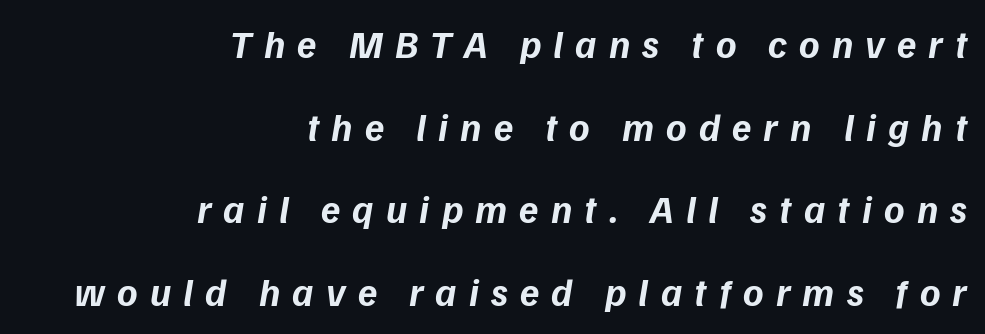
{"serif": "no", "bold": "yes", "weight": "bold", "width": "normal", "stroke_contrast": "low", "x_height": "medium", "monospaced": "no", "underline": "no", "align": "right", "line_spacing": "loose", "line_spacing_ratio": 2.12, "letter_spacing": "wide", "letter_spacing_em": 0.31, "glyph_px": 39}
